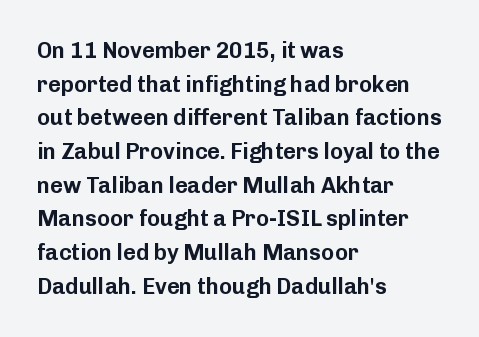
Q: Is the text italic (slanted)? A: No, it is upright.
Q: Is the text underlined? A: No.
Q: How is the paragraph aligned? A: Left-aligned.
Q: Is the spacing between letters normal or unusually wide? A: Normal.
Q: Is the spacing between lines tight, normal or loose? A: Normal.
